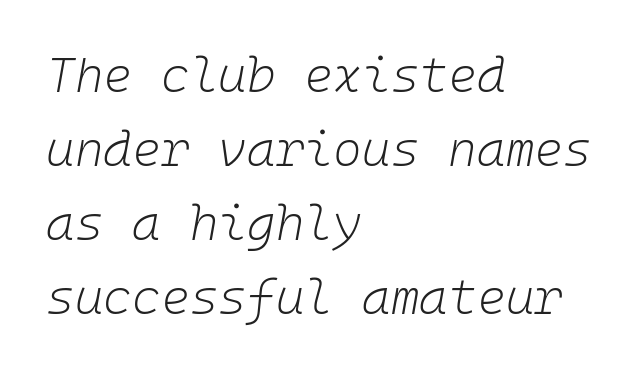
The image shows 49 px light type, italic (leaning right), monospaced; set left-aligned, normal line spacing (1.51x), normal letter spacing, not underlined; low stroke contrast and a medium x-height.
